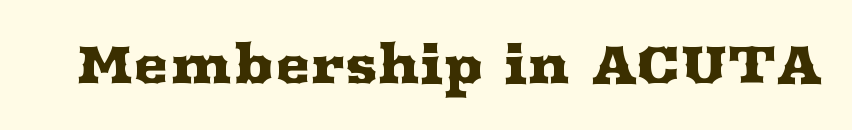
{"serif": "yes", "italic": "no", "width": "wide", "stroke_contrast": "medium", "x_height": "medium", "monospaced": "no", "underline": "no", "letter_spacing": "normal", "letter_spacing_em": 0.0, "glyph_px": 53}
